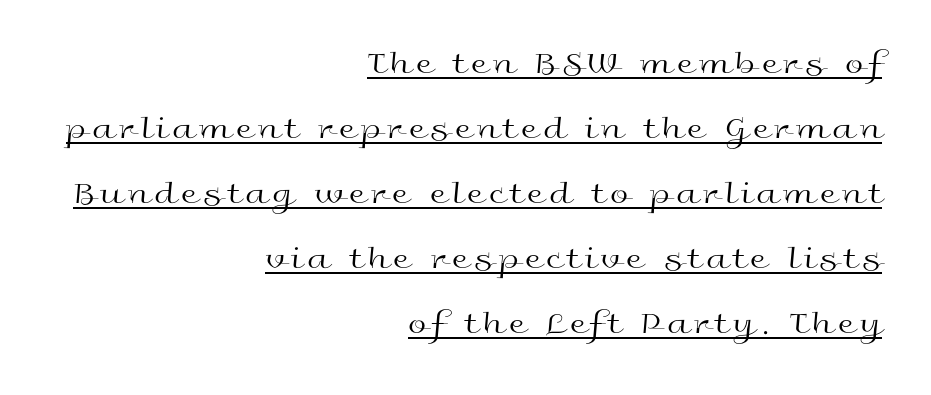
{"serif": "no", "italic": "no", "bold": "no", "weight": "regular", "width": "wide", "x_height": "medium", "monospaced": "no", "underline": "yes", "align": "right", "line_spacing": "loose", "line_spacing_ratio": 1.97, "glyph_px": 33}
